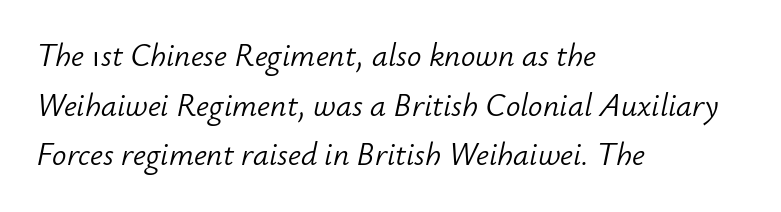
Q: Is the text bold? A: No.
Q: Is the text italic (slanted)? A: Yes, it leans right by about 12 degrees.
Q: Is the text underlined? A: No.
Q: How is the paragraph aligned? A: Left-aligned.
Q: Is the spacing between letters normal or unusually wide? A: Normal.
Q: Is the spacing between lines tight, normal or loose? A: Normal.
Q: Width (condensed, normal, or wide)? A: Normal.
Q: Stroke contrast? A: Low.
Q: x-height? A: Small.
Q: Monospaced? A: No.
